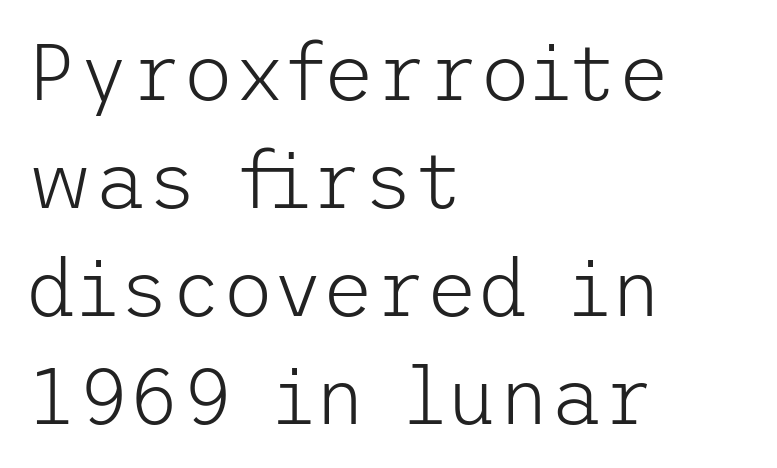
The image shows 80 px light sans-serif type, upright; set left-aligned, normal line spacing (1.35x), normal letter spacing, not underlined; low stroke contrast and a medium x-height.
